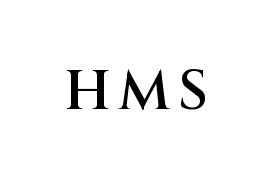
Underlining? Definitely not there. Varying glyph widths throughout — classic text-font behaviour. The characters display no serif detailing; their extremities are plain. Each glyph is drawn with semibold strokes, heavier than normal yet not fully bold. The lettering holds an erect, upright posture throughout.
